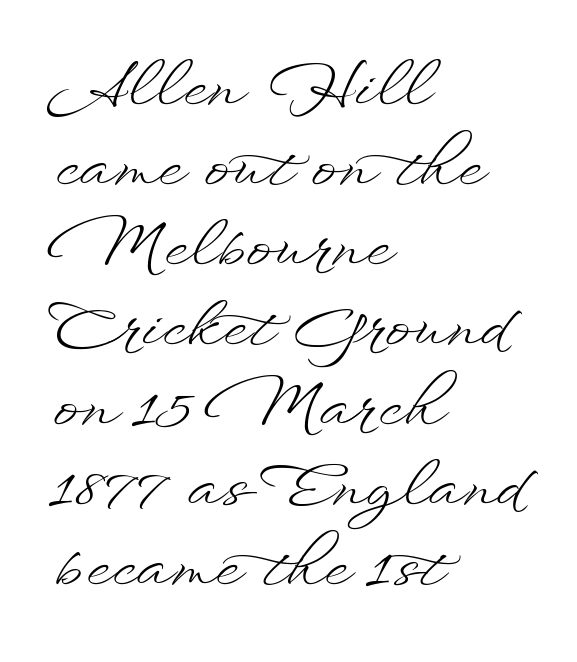
The image shows 62 px light, wide type; set left-aligned, normal line spacing (1.29x), normal letter spacing, not underlined; low stroke contrast and a small x-height.
